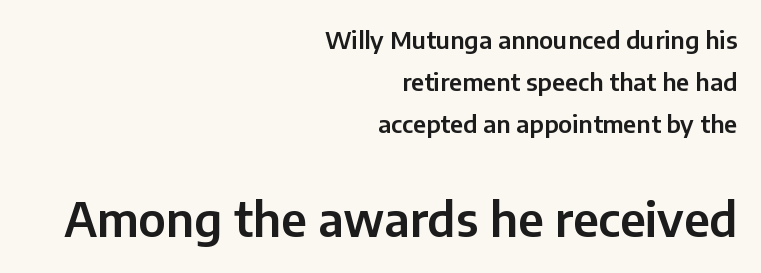
Each letter keeps its own natural width here, so spacing adapts to shape. Teacher's note: observe the even right margin — that is flush-right alignment. This is sans-serif lettering, the kind often seen on screens and signage. The words here are not underlined. This sample uses plain, unmodified letter spacing. A roman cut, with each character standing at attention.
